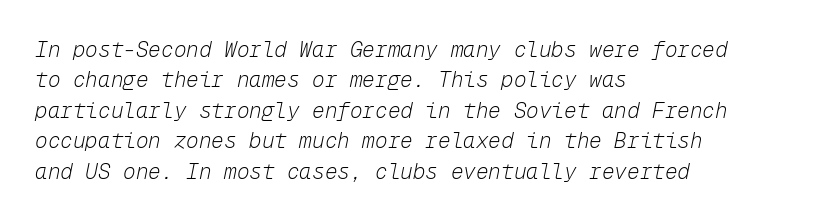
A typesetter would call this zero additional tracking. The gap between lines stays unmarked. The weight tops out at a normal text grade. The block of text has a typical density, with ordinary space between rows. Yep, that's italic — everything's leaning. Visually the block forms a straight wall on the left and a jagged coastline on the right.
